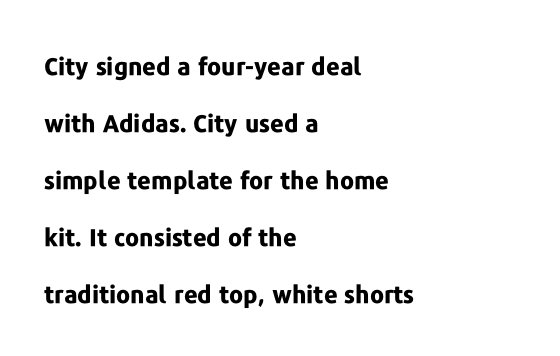
This rendering uses left alignment, leaving the right contour irregular. I'd describe the lettering as bold — thick and assertive. The lettering stays uniformly vertical, giving the passage a roman look. Short note: letters normally spaced. Underlining? Definitely not there.
